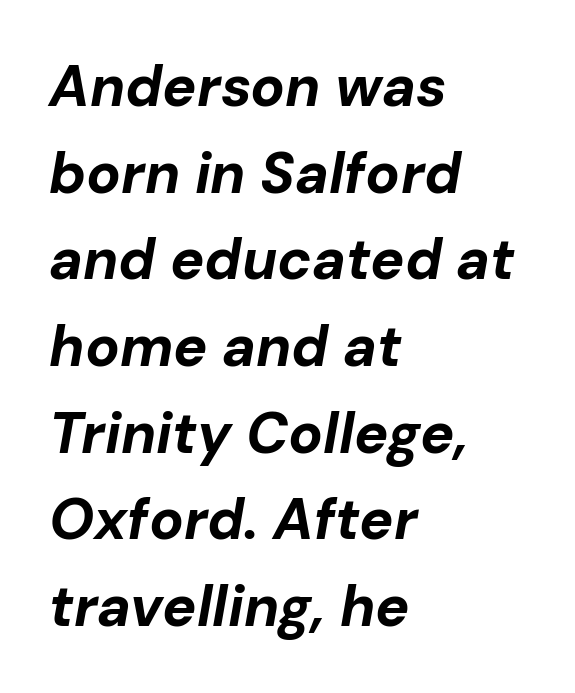
Honestly, the row spacing looks completely unremarkable. Type without underlining. These lines stack with their left ends in a neat column. A full-strength bold gives these letters their thick strokes. Characters are canted at an angle relative to the baseline's perpendicular.
